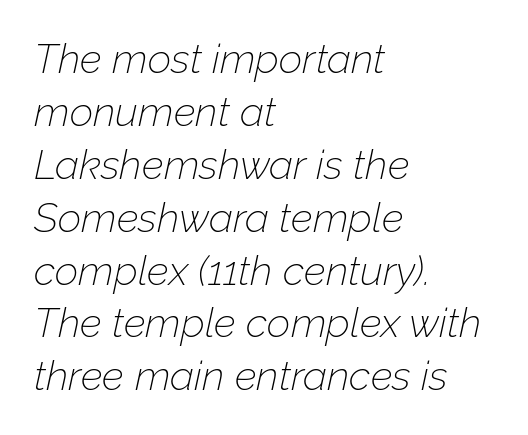
Q: Is the text bold? A: No.
Q: Is the text italic (slanted)? A: Yes, it leans right by about 12 degrees.
Q: Is the text underlined? A: No.
Q: How is the paragraph aligned? A: Left-aligned.
Q: Is the spacing between letters normal or unusually wide? A: Normal.
Q: Is the spacing between lines tight, normal or loose? A: Normal.
Q: Width (condensed, normal, or wide)? A: Normal.
Q: Stroke contrast? A: Low.
Q: x-height? A: Medium.
Q: Monospaced? A: No.
